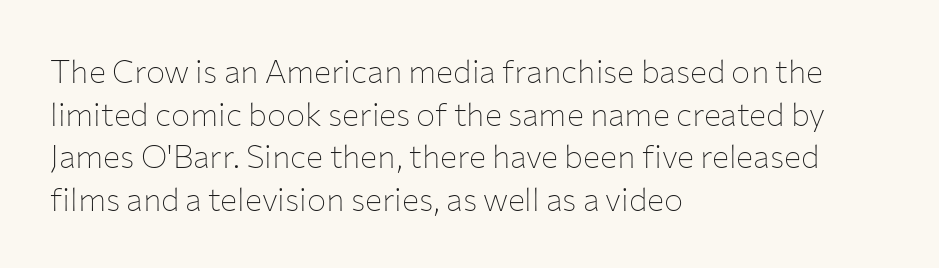
Proportional: the letters do not fall into vertical columns. Serif or sans? Sans — the stroke terminals are bare. Compared with typical body copy, the letter spacing here is the same. Do the letters lean? They stand straight. Only glyphs here, with clear space below each row. The lines in this sample share a left origin and differ only in where they stop.
